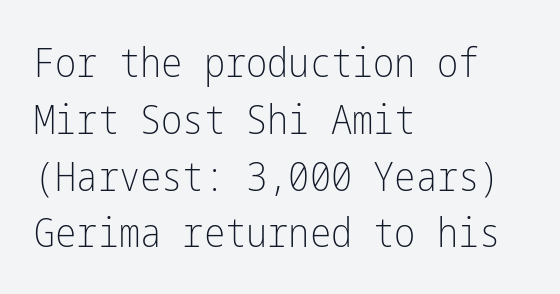
{"serif": "no", "italic": "no", "bold": "no", "weight": "light", "width": "condensed", "stroke_contrast": "low", "x_height": "medium", "underline": "no", "align": "left", "line_spacing": "normal", "line_spacing_ratio": 1.42, "letter_spacing": "normal", "letter_spacing_em": 0.0, "glyph_px": 40}
